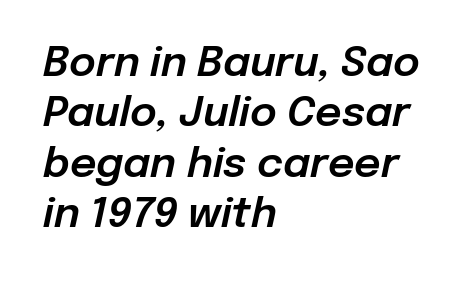
Horizontal alignment here is leftward, the default for most running prose. Beneath every word, the page is bare. Letter spacing: default. A typesetter would call this proportional, since set widths differ per character. This sample uses an oblique cut, with every glyph tilted off the vertical.
